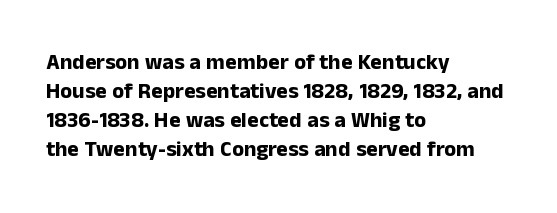
Q: Is the text bold? A: Yes.
Q: Is the text italic (slanted)? A: No, it is upright.
Q: Is the text underlined? A: No.
Q: How is the paragraph aligned? A: Left-aligned.
Q: Is the spacing between letters normal or unusually wide? A: Normal.
Q: Is the spacing between lines tight, normal or loose? A: Normal.
